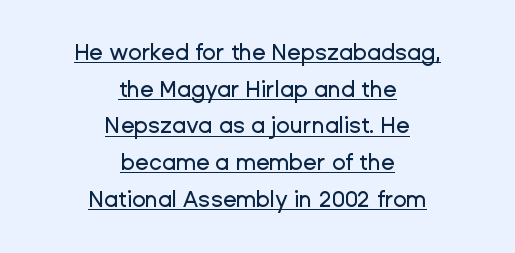
Letter spacing: default. The lettering stays uniformly vertical, giving the passage a roman look. This block has exactly the height ordinary leading produces. Alignment: centered. A continuous stroke trails under the words, as in a hyperlink.
